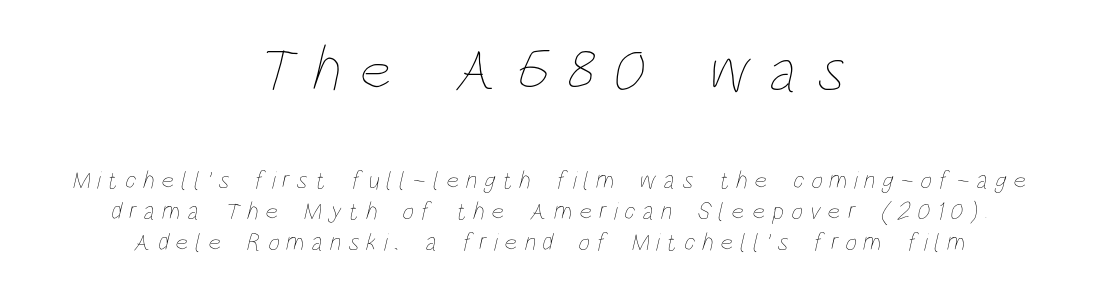
Q: Is the text bold? A: No.
Q: Is the text underlined? A: No.
Q: How is the paragraph aligned? A: Centered.
Q: Is the spacing between letters normal or unusually wide? A: Unusually wide.
Q: Which block of text is set in a larger size, the first (top) or the second (bottom)? A: The first (top) one.
Q: Width (condensed, normal, or wide)? A: Condensed.
Q: Stroke contrast? A: Low.
Q: x-height? A: Large.
Q: Monospaced? A: No.
